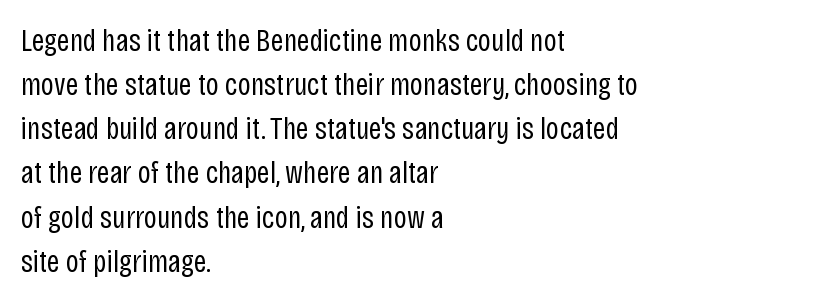
The image shows 32 px regular-weight, condensed sans-serif type, upright; set left-aligned, normal line spacing (1.38x), normal letter spacing, not underlined; low stroke contrast and a large x-height.
